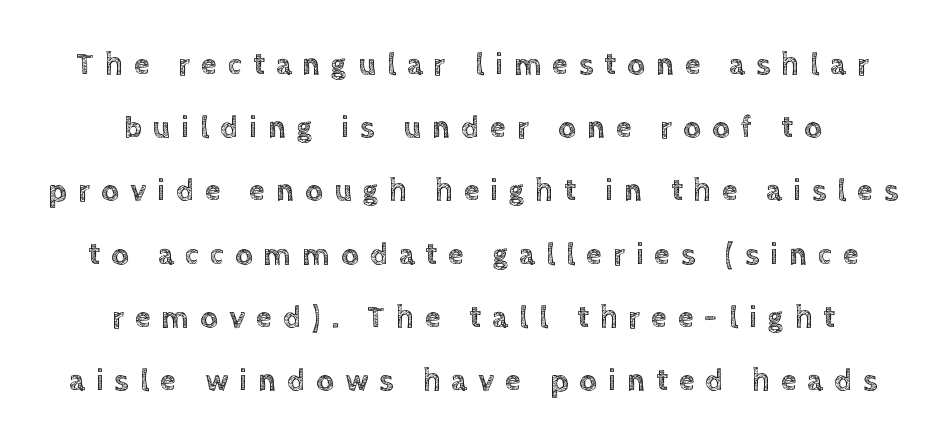
Q: Is the text italic (slanted)? A: No, it is upright.
Q: Is the text underlined? A: No.
Q: How is the paragraph aligned? A: Centered.
Q: Is the spacing between letters normal or unusually wide? A: Unusually wide.
Q: Is the spacing between lines tight, normal or loose? A: Loose.
Q: Width (condensed, normal, or wide)? A: Normal.
Q: x-height? A: Large.
Q: Monospaced? A: No.
